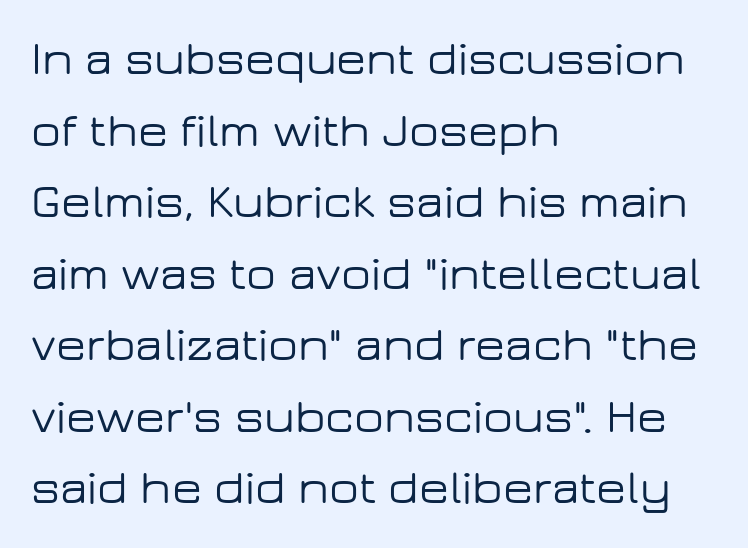
The image shows 49 px wide sans-serif type, upright; set left-aligned, normal line spacing (1.46x), normal letter spacing, not underlined; low stroke contrast and a medium x-height.
